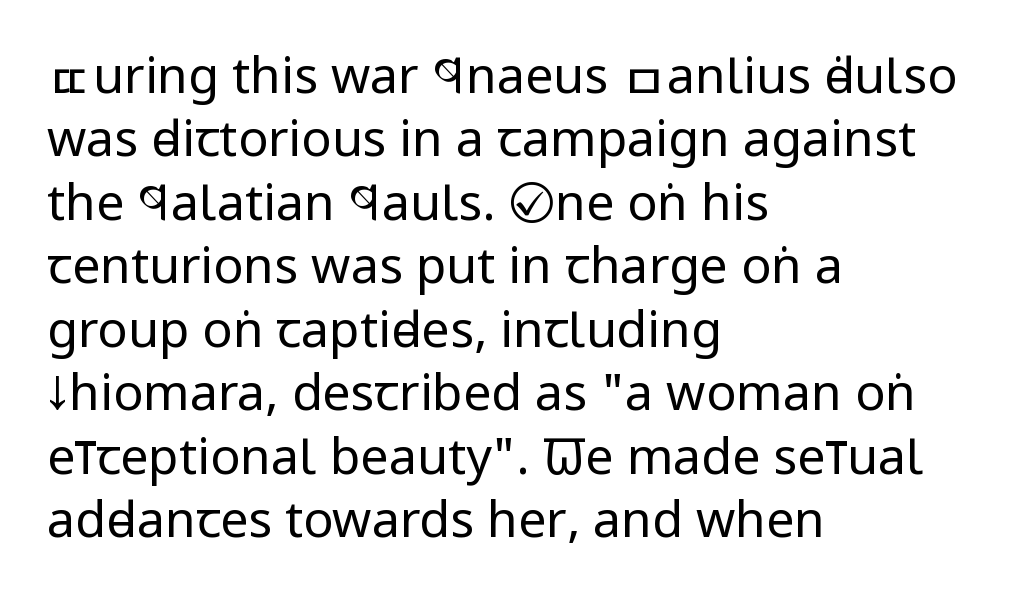
The rag falls on the right side of this text block. Descenders hang freely into open space. Think of a printed novel: that variable character pitch is what you see here. No chunkiness to these letters — they're not bold.
